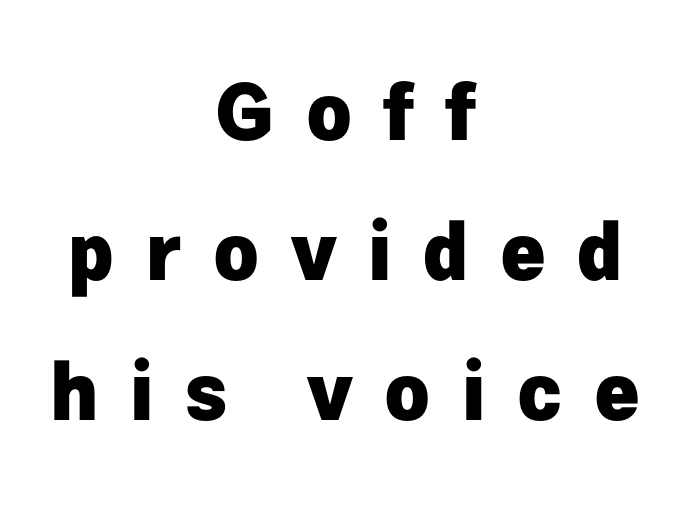
Q: Is the text bold? A: Yes.
Q: Is the text italic (slanted)? A: No, it is upright.
Q: Is the typeface a serif or a sans-serif typeface? A: Sans-serif.
Q: Is the text underlined? A: No.
Q: How is the paragraph aligned? A: Centered.
Q: Is the spacing between letters normal or unusually wide? A: Unusually wide.
Q: Width (condensed, normal, or wide)? A: Normal.
Q: Stroke contrast? A: Low.
Q: x-height? A: Medium.
Q: Monospaced? A: No.
